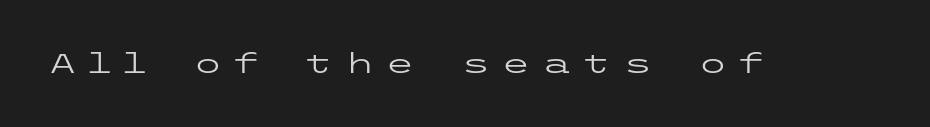
The image shows 27 px text type, upright; set unusually wide letter spacing (+0.4 em), not underlined.
